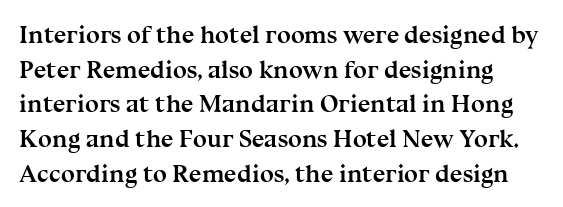
Q: Is the text bold? A: Yes.
Q: Is the text italic (slanted)? A: No, it is upright.
Q: Is the text underlined? A: No.
Q: Is the spacing between letters normal or unusually wide? A: Normal.
Q: Is the spacing between lines tight, normal or loose? A: Normal.
